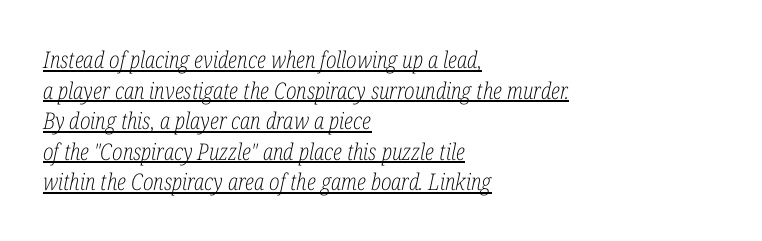
Q: Is the text bold? A: No.
Q: Is the text italic (slanted)? A: Yes, it leans right by about 12 degrees.
Q: Is the text underlined? A: Yes.
Q: How is the paragraph aligned? A: Left-aligned.
Q: Is the spacing between letters normal or unusually wide? A: Normal.
Q: Is the spacing between lines tight, normal or loose? A: Normal.
